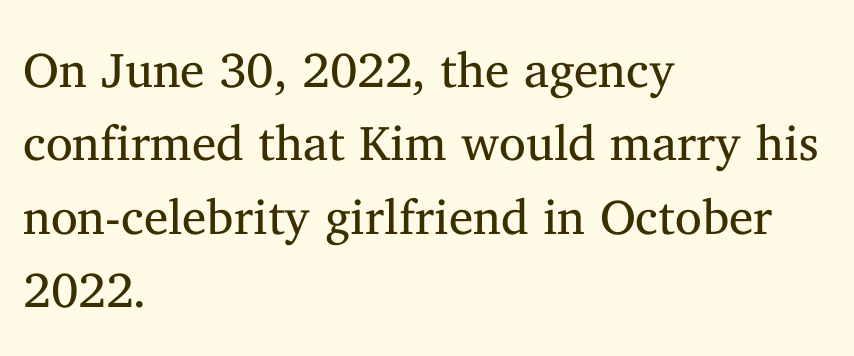
The rows are spaced the way most documents space them. The rendering shows small feet on the letterforms — a serif design. This is roman type, the default non-slanted kind. Looks like regular typesetting: each glyph gets only the width it needs.
